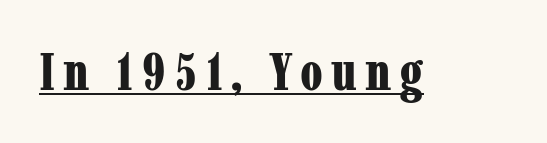
Q: Is the text bold? A: Yes.
Q: Is the text italic (slanted)? A: No, it is upright.
Q: Is the typeface a serif or a sans-serif typeface? A: Serif.
Q: Is the text underlined? A: Yes.
Q: Width (condensed, normal, or wide)? A: Condensed.
Q: Stroke contrast? A: Low.
Q: x-height? A: Medium.
Q: Monospaced? A: No.
